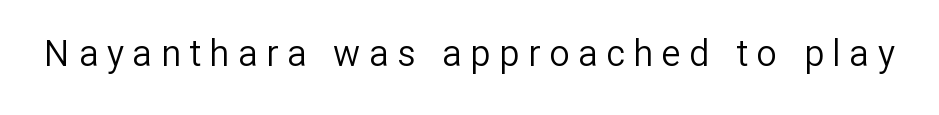
The image shows 36 px regular-weight sans-serif type, upright; set unusually wide letter spacing (+0.24 em), not underlined; low stroke contrast and a medium x-height.
